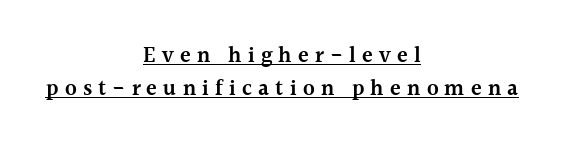
The image shows 22 px text type, upright; set centered, normal line spacing (1.49x), unusually wide letter spacing (+0.28 em), underlined.
